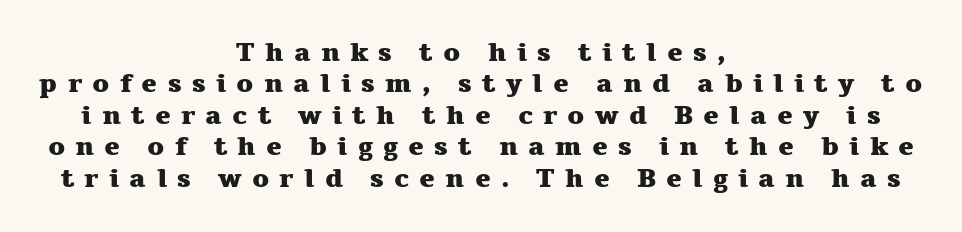
The passage shown has open, widely tracked lettering throughout. Strong, thick strokes mark this as bold type. The text block is weighted toward neither margin, spreading evenly from the middle. The strip under each line holds only bare page. You can tell it's not italic because the verticals are truly vertical.
